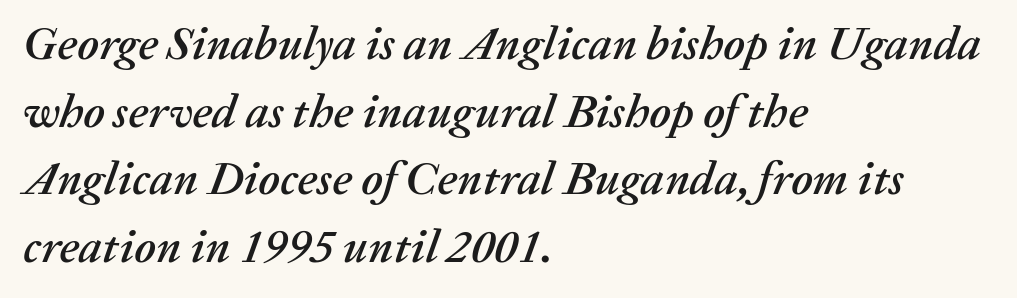
The image shows 47 px text type, italic (leaning right); set left-aligned, normal line spacing (1.44x), normal letter spacing, not underlined; medium stroke contrast and a medium x-height.
